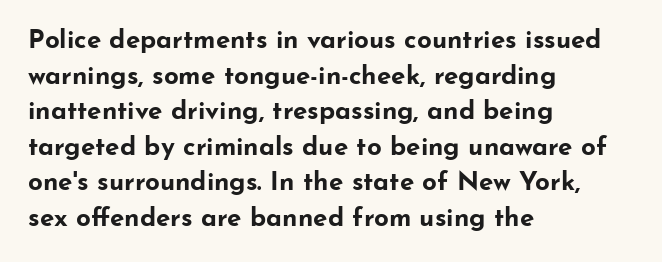
{"italic": "no", "bold": "yes", "underline": "no", "align": "left", "line_spacing": "normal", "line_spacing_ratio": 1.37, "letter_spacing": "normal", "letter_spacing_em": 0.0, "glyph_px": 26}
